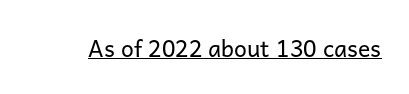
{"italic": "no", "bold": "no", "underline": "yes", "letter_spacing": "normal", "letter_spacing_em": 0.0, "glyph_px": 23}
